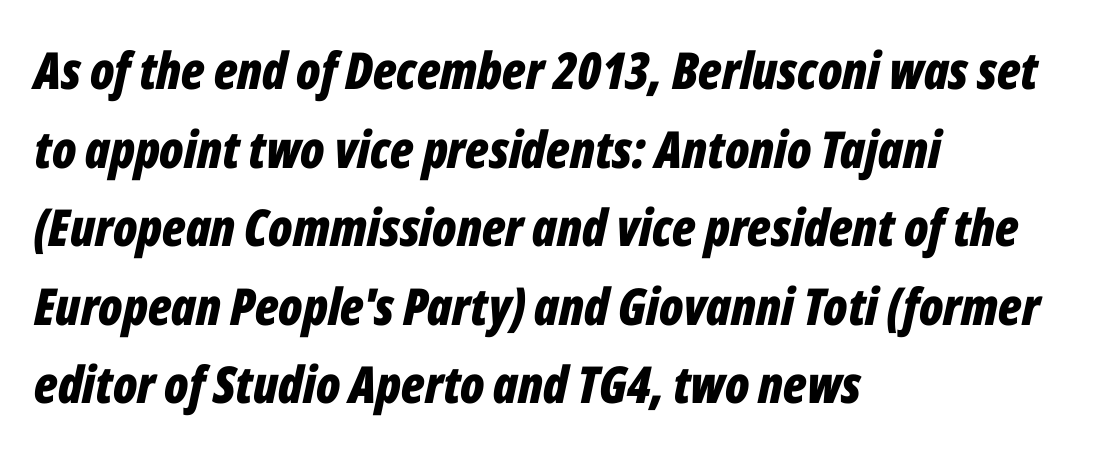
How would I describe the line gaps? Plain and ordinary. The letterforms sit shoulder to shoulder at normal distance. The rendering uses natural spacing where letterforms have individual widths. Typesetter's note: full bold, strokes at maximum text heaviness.
